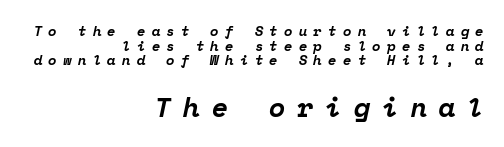
{"italic": "yes", "lean": "right", "slant_degrees": 12, "bold": "yes", "underline": "no", "align": "right", "line_spacing": "tight", "line_spacing_ratio": 1.05, "letter_spacing": "wide", "letter_spacing_em": 0.44, "larger_block": "second", "size_ratio": 1.93, "glyph_px": 27}
